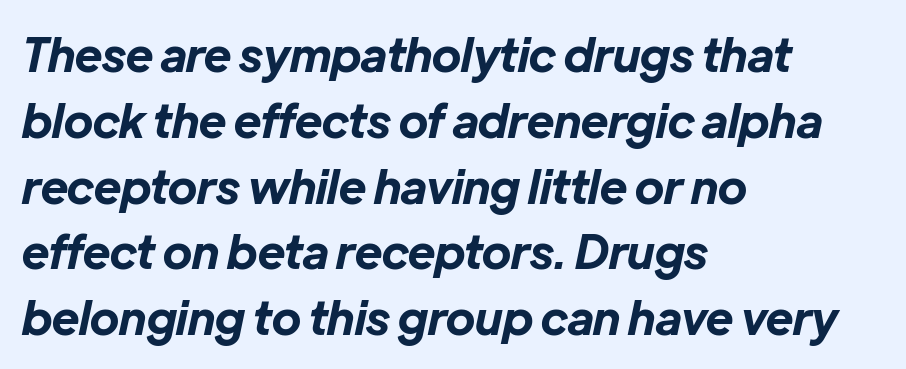
{"italic": "yes", "lean": "right", "slant_degrees": 12, "bold": "yes", "weight": "bold", "width": "normal", "stroke_contrast": "low", "x_height": "medium", "monospaced": "no", "underline": "no", "align": "left", "line_spacing": "normal", "line_spacing_ratio": 1.43, "letter_spacing": "normal", "letter_spacing_em": 0.0, "glyph_px": 46}
